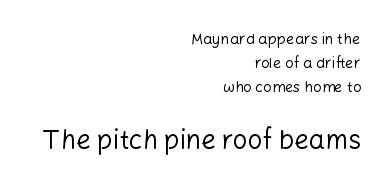
The image shows 26 px text type, upright; set right-aligned, normal line spacing (1.61x), normal letter spacing, not underlined; the second (bottom) block is 1.73x larger.
